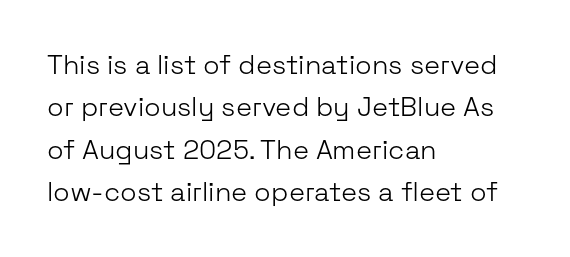
Characters follow at the spacing the type designer built in. Where is the straight margin? On the left. Weight: regular or lighter. Check the space under the baseline: it is left empty. Each new line begins a customary step beneath the previous one.
